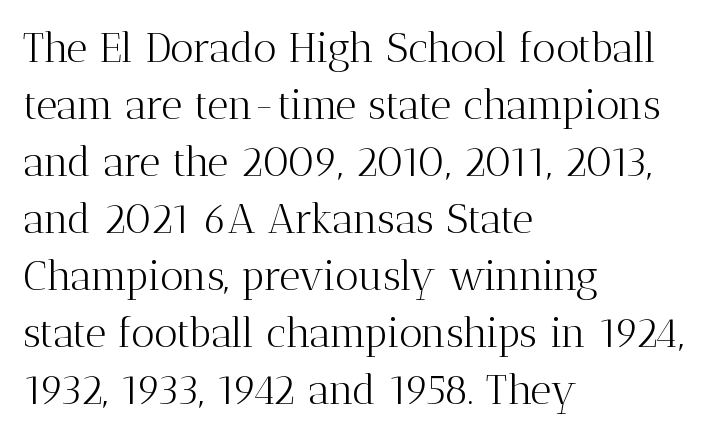
{"serif": "yes", "italic": "no", "bold": "no", "weight": "light", "width": "normal", "stroke_contrast": "medium", "x_height": "medium", "monospaced": "no", "underline": "no", "align": "left", "line_spacing": "normal", "line_spacing_ratio": 1.39, "letter_spacing": "normal", "letter_spacing_em": 0.0, "glyph_px": 41}
